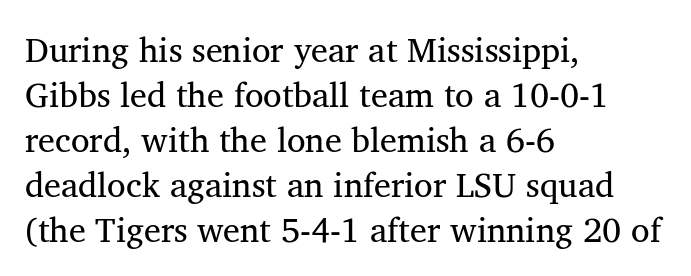
No chunkiness to these letters — they're not bold. Is there much room between lines? A standard amount, neither cramped nor airy. Any mark beneath the type? The region is blank. Each letter keeps its own natural width here, so spacing adapts to shape. Italic? Not at all — the glyphs are vertical.
